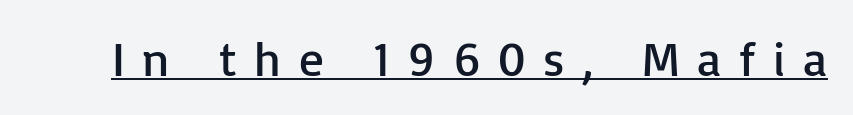
{"serif": "no", "italic": "no", "bold": "no", "weight": "regular", "width": "normal", "stroke_contrast": "low", "x_height": "medium", "monospaced": "no", "underline": "yes", "letter_spacing": "wide", "letter_spacing_em": 0.36, "glyph_px": 49}
